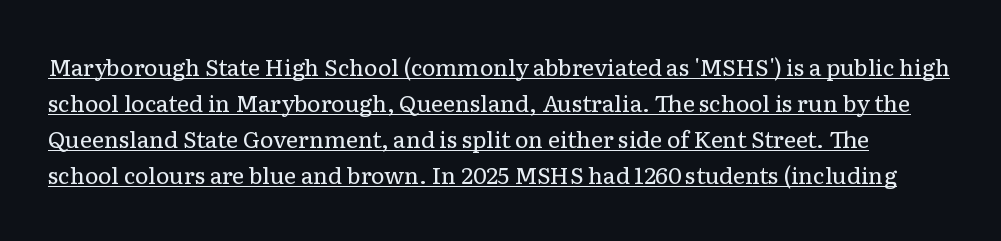
{"italic": "no", "bold": "no", "underline": "yes", "line_spacing": "normal", "line_spacing_ratio": 1.57, "letter_spacing": "normal", "letter_spacing_em": 0.0, "glyph_px": 23}
